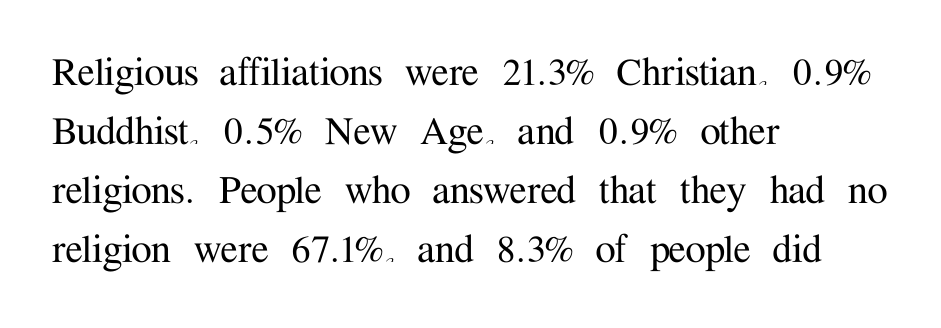
{"serif": "yes", "italic": "no", "width": "normal", "stroke_contrast": "medium", "x_height": "medium", "monospaced": "no", "underline": "no", "align": "left", "line_spacing": "normal", "line_spacing_ratio": 1.28, "letter_spacing": "normal", "letter_spacing_em": 0.0, "glyph_px": 46}
